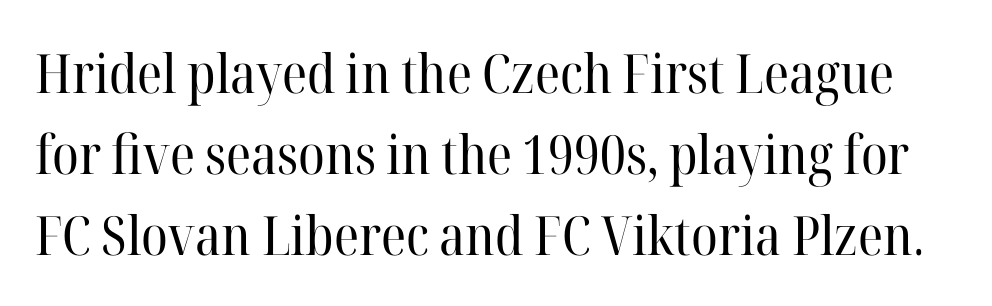
The image shows 54 px regular-weight serif type, upright; set normal line spacing (1.5x), normal letter spacing, not underlined; high stroke contrast and a medium x-height.
